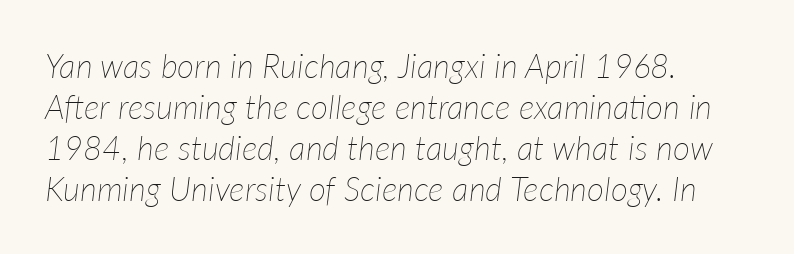
Q: Is the text bold? A: No.
Q: Is the text italic (slanted)? A: Yes, it leans right by about 7 degrees.
Q: Is the text underlined? A: No.
Q: How is the paragraph aligned? A: Left-aligned.
Q: Is the spacing between letters normal or unusually wide? A: Normal.
Q: Width (condensed, normal, or wide)? A: Normal.
Q: Stroke contrast? A: Low.
Q: x-height? A: Medium.
Q: Monospaced? A: No.
